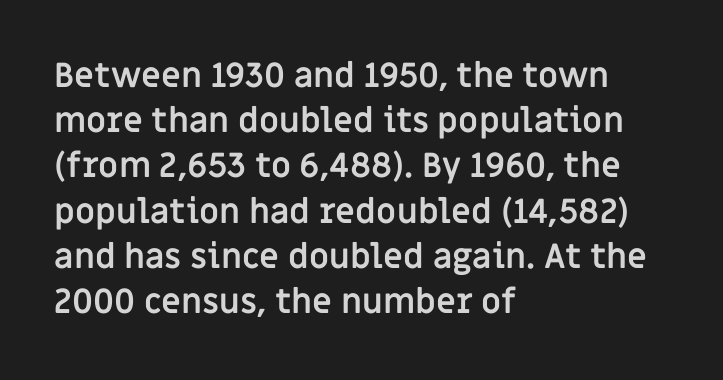
{"serif": "no", "italic": "no", "bold": "yes", "weight": "semibold", "width": "normal", "stroke_contrast": "low", "x_height": "large", "monospaced": "no", "underline": "no", "align": "left", "line_spacing": "normal", "line_spacing_ratio": 1.33, "letter_spacing": "normal", "letter_spacing_em": 0.0, "glyph_px": 34}
